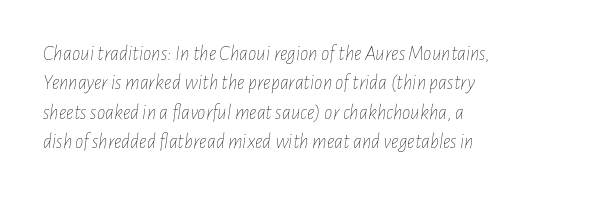
{"italic": "yes", "lean": "right", "slant_degrees": 7, "bold": "no", "underline": "no", "align": "left", "line_spacing": "normal", "line_spacing_ratio": 1.4, "letter_spacing": "normal", "letter_spacing_em": 0.0, "glyph_px": 21}
